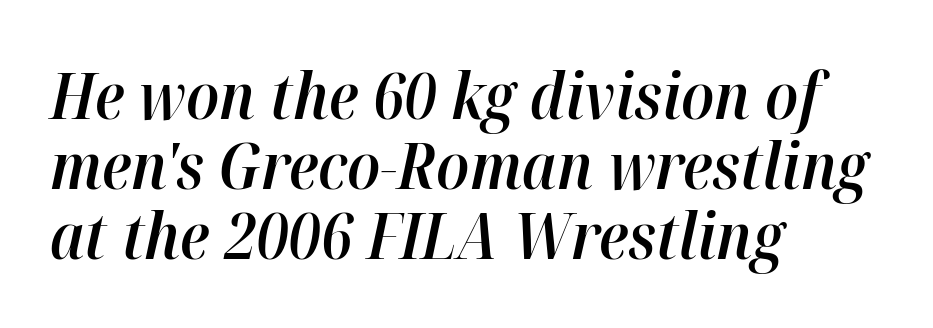
The image shows 64 px semibold type, italic (leaning right); set left-aligned, tight line spacing (1.09x), normal letter spacing, not underlined; high stroke contrast and a medium x-height.
